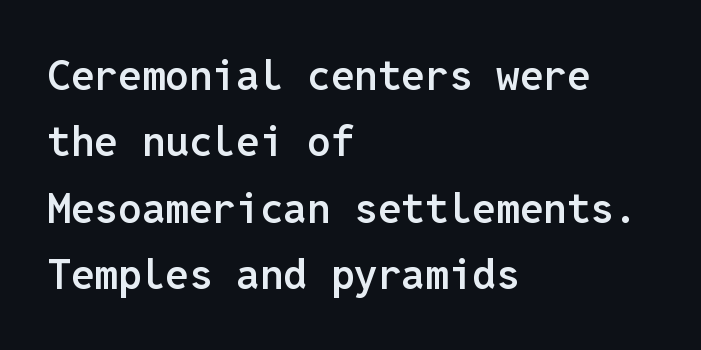
One glance says typical: line gaps are just what's usual. Caption: semibold face, moderately heavy strokes. Is this a sans? Yes — the strokes have no serifs. The space beneath each line is pristine and unruled. Layout note: lines flush left. Does the lettering tilt? It doesn't — this is upright.
